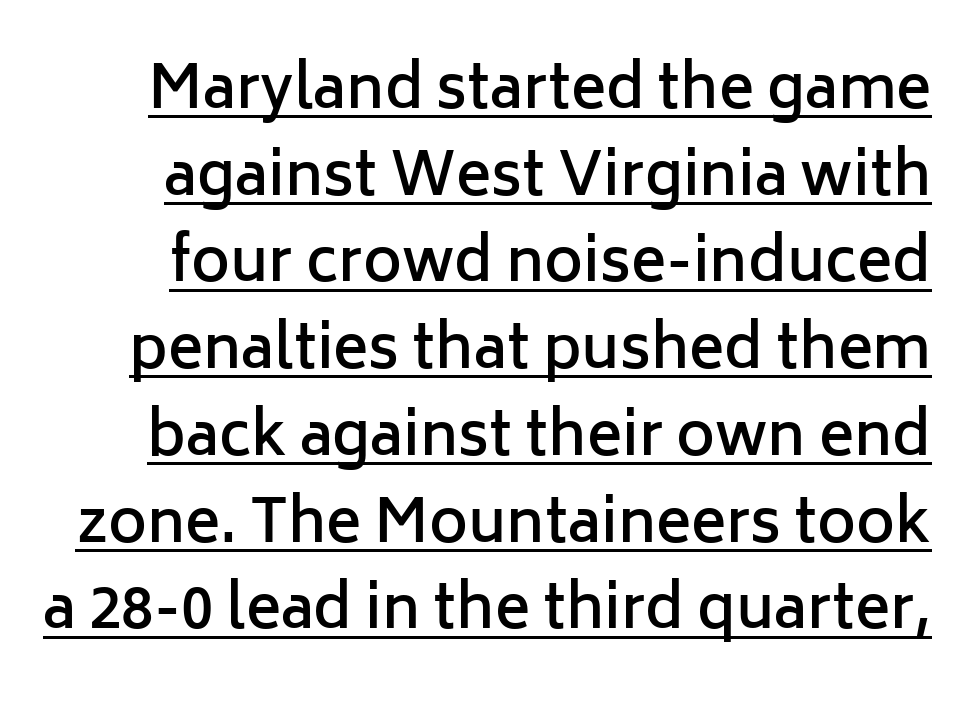
Q: Is the text bold? A: Semi-bold.
Q: Is the text italic (slanted)? A: No, it is upright.
Q: Is the typeface a serif or a sans-serif typeface? A: Sans-serif.
Q: Is the text underlined? A: Yes.
Q: Is the spacing between letters normal or unusually wide? A: Normal.
Q: Is the spacing between lines tight, normal or loose? A: Normal.
Q: Width (condensed, normal, or wide)? A: Normal.
Q: Stroke contrast? A: Low.
Q: x-height? A: Medium.
Q: Monospaced? A: No.
